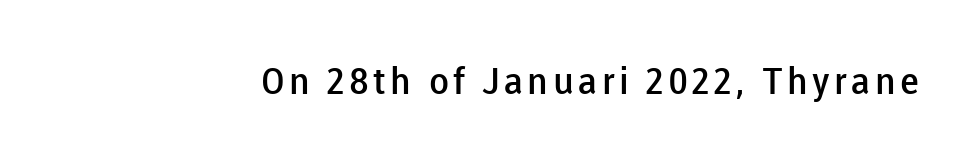
The image shows 37 px semibold sans-serif type, upright; set not underlined; low stroke contrast and a medium x-height.
